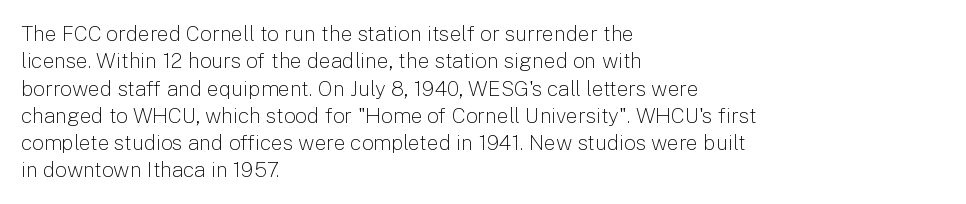
Reading down the block, your eye returns to a fixed left position each line. The weight tops out at a normal text grade. Interline gaps are of average width in this sample. The letters sit at their default tracking, neither squeezed nor spread.
